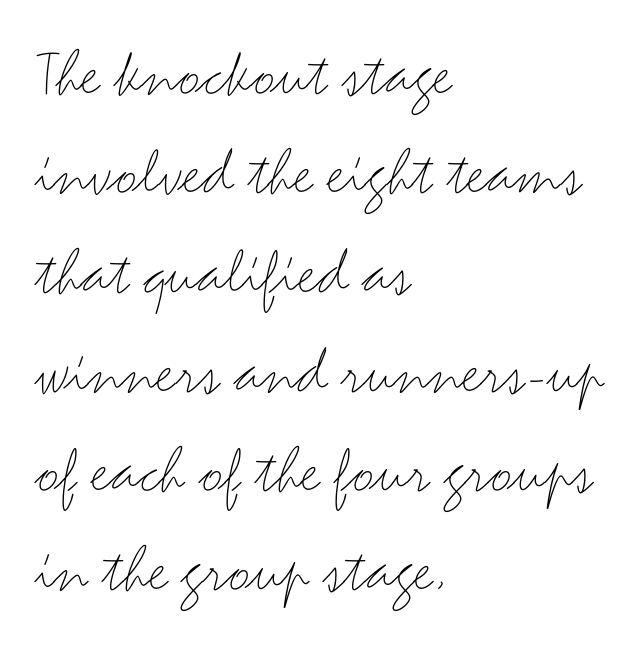
The image shows 68 px thin, wide sans-serif type; set left-aligned, normal line spacing (1.46x), normal letter spacing, not underlined; medium stroke contrast and a small x-height.
